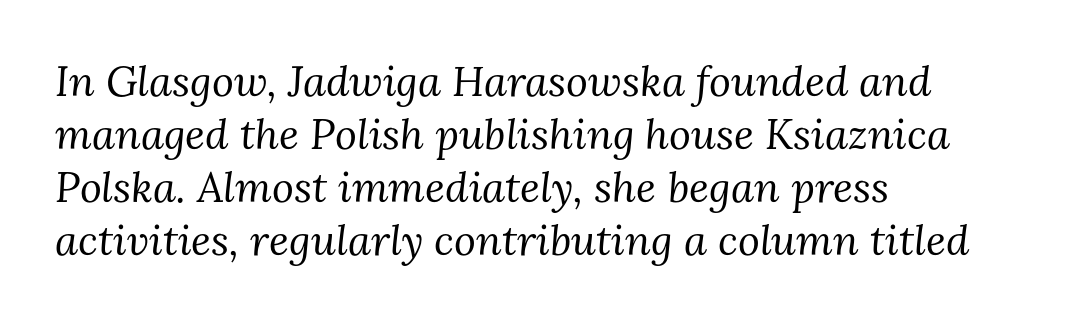
Weight class: somewhere from thin through regular. The font family rendered here belongs to the serif group. Varying glyph widths throughout — classic text-font behaviour. A bare baseline throughout the passage. The setting favours the left margin, as ordinary paragraphs usually do.
